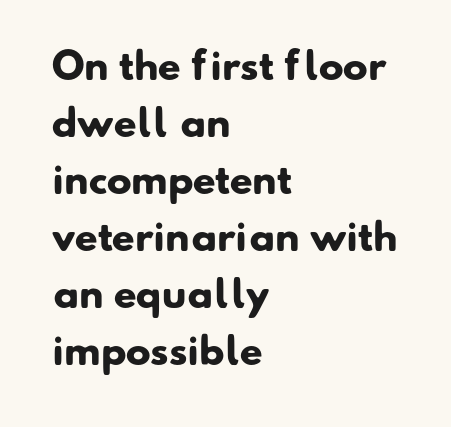
{"serif": "no", "bold": "yes", "weight": "heavy", "width": "normal", "stroke_contrast": "low", "x_height": "small", "monospaced": "no", "underline": "no", "align": "left", "line_spacing": "normal", "line_spacing_ratio": 1.54, "letter_spacing": "normal", "letter_spacing_em": 0.0, "glyph_px": 37}
